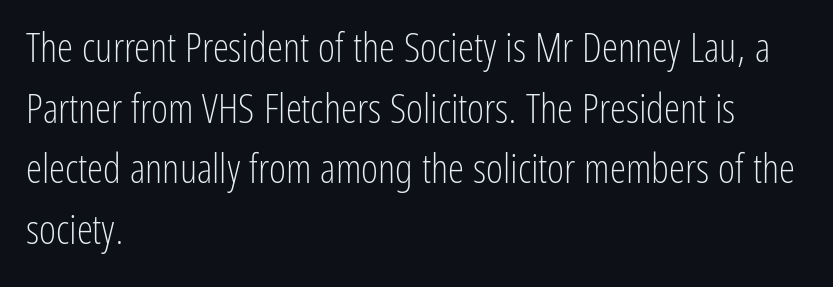
The image shows 41 px light, condensed sans-serif type, upright; set left-aligned, normal line spacing (1.48x), normal letter spacing, not underlined; low stroke contrast and a medium x-height.
